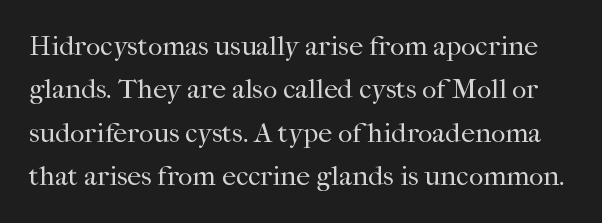
The space beneath each line is pristine and unruled. The letters look calm and open, with moderate or lighter stems. Nope, not italic — everything's standing straight. In terms of letterspacing, this is plain default setting. This is serif lettering, the kind often seen in printed books. Leading matches the norm, producing a regular column.
